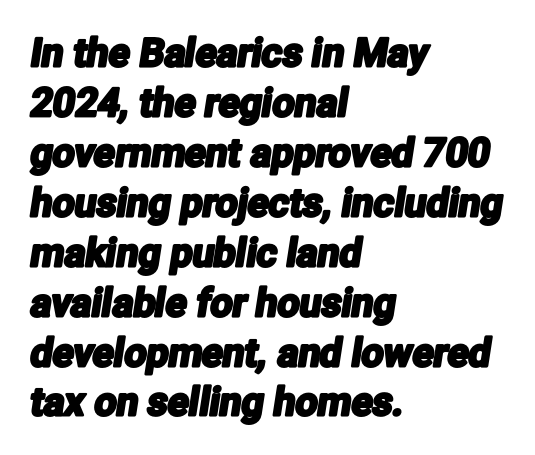
{"serif": "no", "width": "condensed", "stroke_contrast": "low", "x_height": "medium", "monospaced": "no", "underline": "no", "align": "left", "line_spacing": "normal", "line_spacing_ratio": 1.28, "letter_spacing": "normal", "letter_spacing_em": 0.0, "glyph_px": 39}
